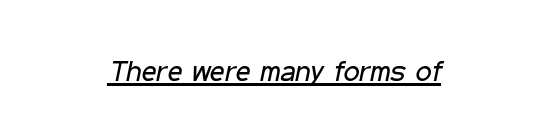
The image shows 29 px regular-weight, condensed type, italic (leaning right); set normal letter spacing, underlined; low stroke contrast and a medium x-height.
